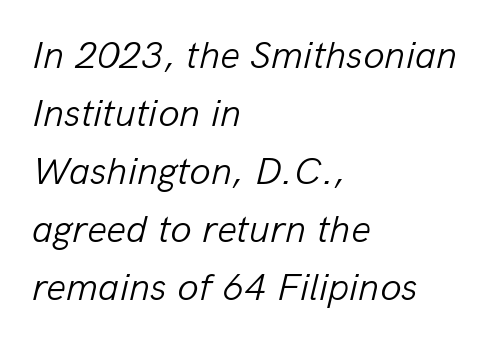
Q: Is the text bold? A: No.
Q: Is the text italic (slanted)? A: Yes, it leans right by about 13 degrees.
Q: Is the text underlined? A: No.
Q: How is the paragraph aligned? A: Left-aligned.
Q: Is the spacing between letters normal or unusually wide? A: Normal.
Q: Is the spacing between lines tight, normal or loose? A: Normal.
Q: Width (condensed, normal, or wide)? A: Normal.
Q: Stroke contrast? A: Low.
Q: x-height? A: Medium.
Q: Monospaced? A: No.
